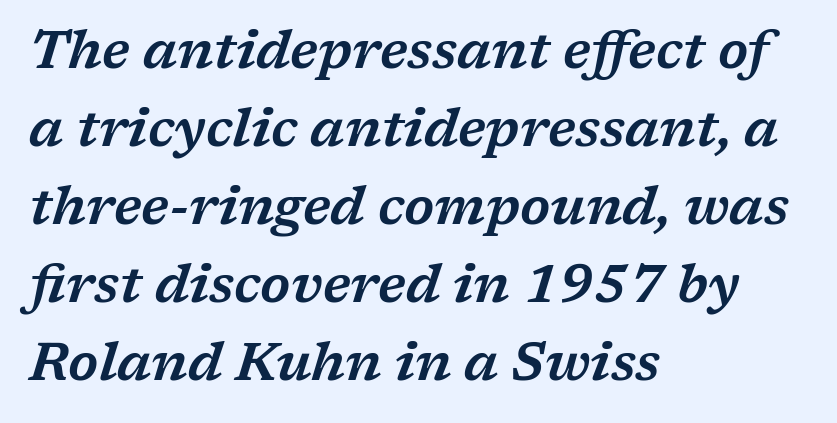
Q: Is the text italic (slanted)? A: Yes, it leans right by about 17 degrees.
Q: Is the typeface a serif or a sans-serif typeface? A: Serif.
Q: Is the text underlined? A: No.
Q: How is the paragraph aligned? A: Left-aligned.
Q: Is the spacing between letters normal or unusually wide? A: Normal.
Q: Is the spacing between lines tight, normal or loose? A: Normal.
Q: Width (condensed, normal, or wide)? A: Wide.
Q: Stroke contrast? A: Low.
Q: x-height? A: Medium.
Q: Monospaced? A: No.
